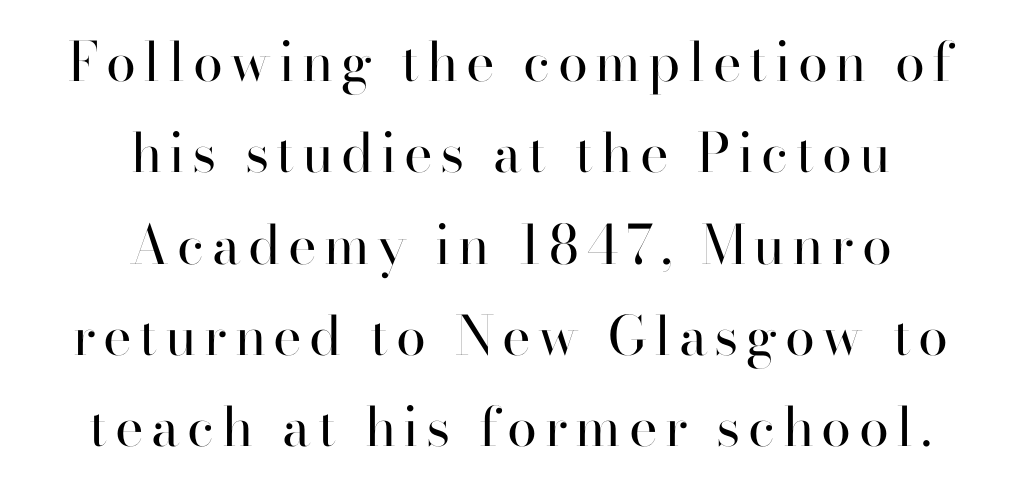
The string is rendered with underlining switched off. It's the straight-up-and-down kind of type. Varying glyph widths throughout — classic text-font behaviour. Vertically, the passage feels balanced, rows spaced as you'd expect. The letters look calm and open, with moderate or lighter stems. Grotesque or geometric, the face here clearly has no serifs.
